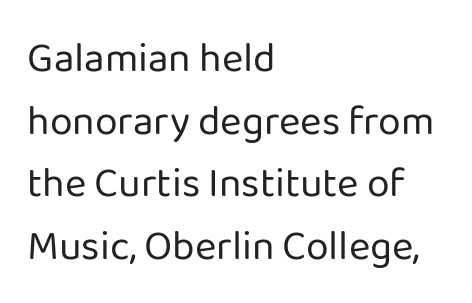
The image shows 41 px regular-weight sans-serif type, upright; set left-aligned, normal line spacing (1.53x), normal letter spacing, not underlined; low stroke contrast and a medium x-height.
